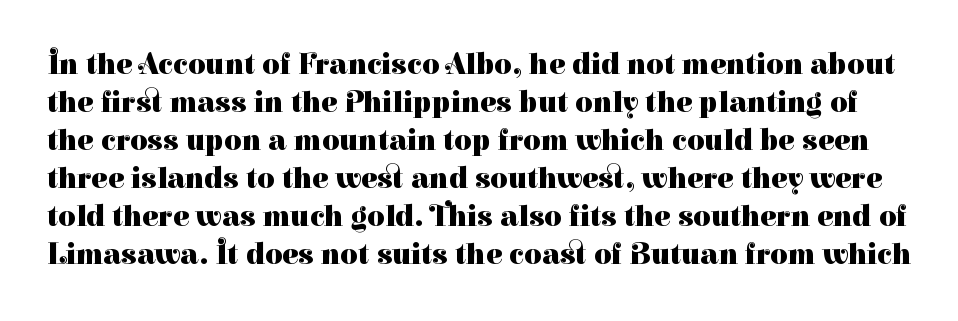
Q: Is the text bold? A: Yes.
Q: Is the text italic (slanted)? A: No, it is upright.
Q: Is the typeface a serif or a sans-serif typeface? A: Serif.
Q: Is the text underlined? A: No.
Q: Is the spacing between letters normal or unusually wide? A: Normal.
Q: Is the spacing between lines tight, normal or loose? A: Normal.
Q: Width (condensed, normal, or wide)? A: Normal.
Q: Stroke contrast? A: High.
Q: x-height? A: Medium.
Q: Monospaced? A: No.
